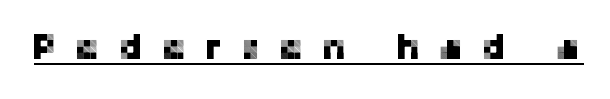
{"serif": "no", "italic": "no", "width": "normal", "stroke_contrast": "low", "x_height": "medium", "monospaced": "no", "underline": "yes", "letter_spacing": "wide", "letter_spacing_em": 0.47, "glyph_px": 38}
